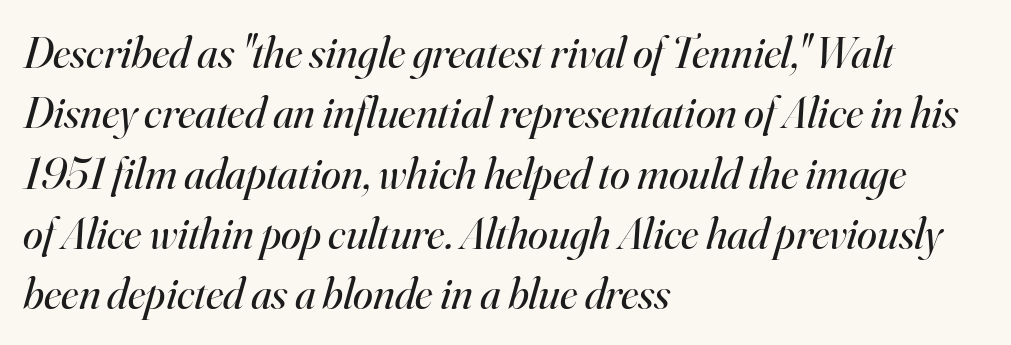
{"serif": "yes", "italic": "yes", "lean": "right", "slant_degrees": 16, "bold": "no", "weight": "regular", "width": "normal", "stroke_contrast": "high", "x_height": "small", "monospaced": "no", "underline": "no", "align": "left", "line_spacing": "normal", "line_spacing_ratio": 1.34, "letter_spacing": "normal", "letter_spacing_em": 0.0, "glyph_px": 45}
